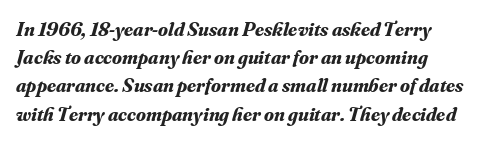
The face used here has the dense, thick strokes of a bold. An italicized treatment has been applied to the whole sample. Is there much room between lines? A standard amount, neither cramped nor airy. Default kerning and tracking; the words read as compact shapes.
